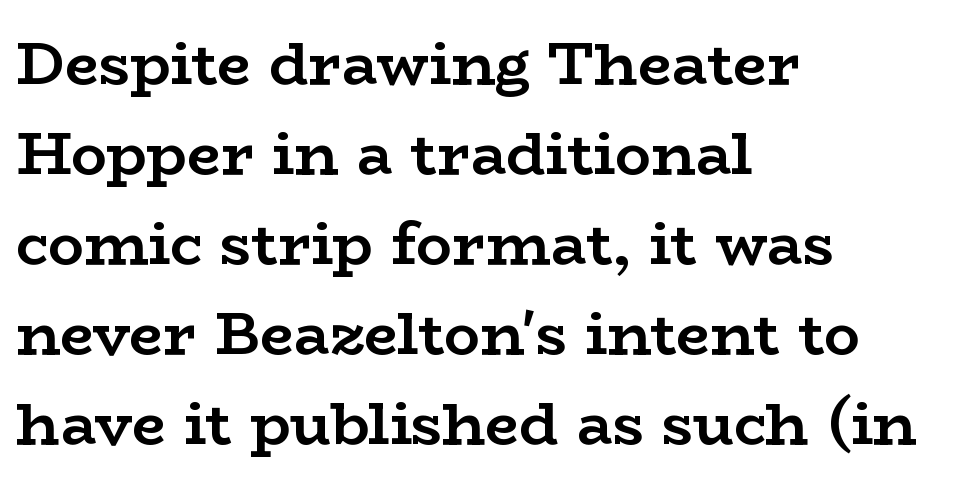
Q: Is the text bold? A: Yes.
Q: Is the text italic (slanted)? A: No, it is upright.
Q: Is the typeface a serif or a sans-serif typeface? A: Serif.
Q: Is the text underlined? A: No.
Q: How is the paragraph aligned? A: Left-aligned.
Q: Is the spacing between letters normal or unusually wide? A: Normal.
Q: Is the spacing between lines tight, normal or loose? A: Normal.
Q: Width (condensed, normal, or wide)? A: Wide.
Q: Stroke contrast? A: Low.
Q: x-height? A: Medium.
Q: Monospaced? A: No.
